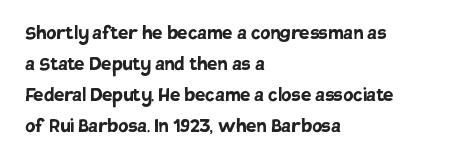
The image shows 23 px bold type, upright; set left-aligned, normal line spacing (1.35x), normal letter spacing, not underlined.
